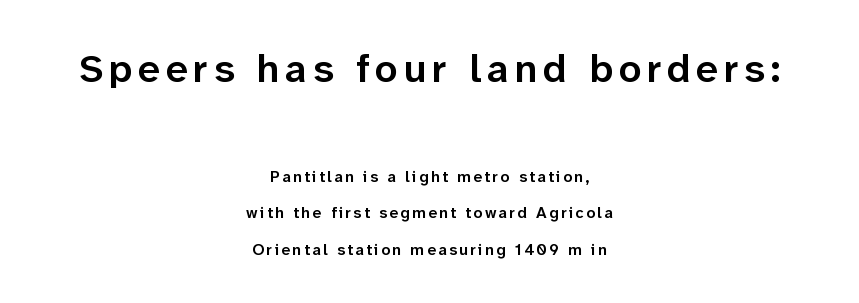
The image shows 40 px semibold sans-serif type, upright; set centered, loose line spacing (2.29x), not underlined; the first (top) block is 2.5x larger; low stroke contrast and a medium x-height.
